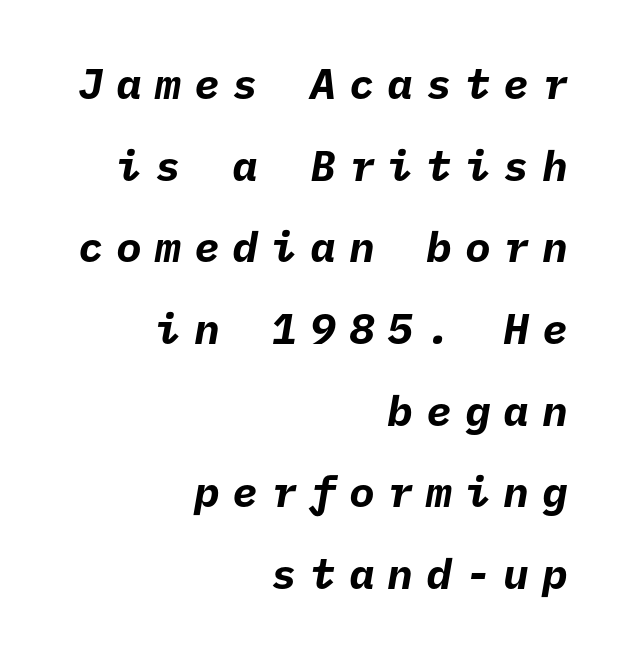
The image shows 43 px bold sans-serif type; set right-aligned, loose line spacing (1.9x), unusually wide letter spacing (+0.3 em), not underlined; low stroke contrast and a medium x-height.
